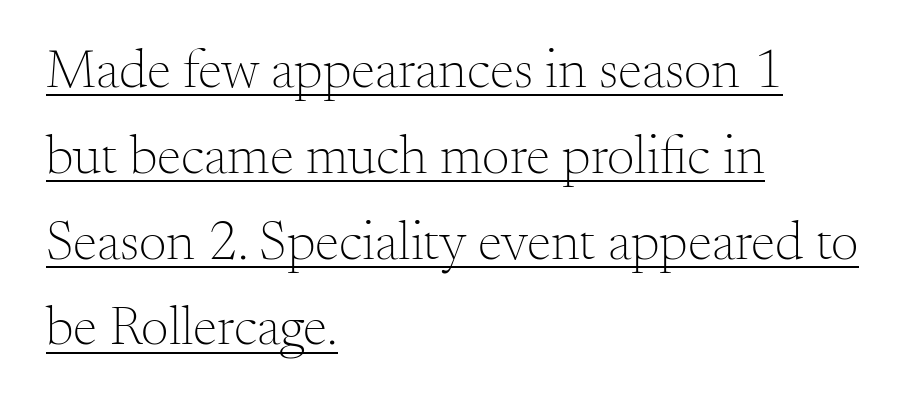
The image shows 55 px light serif type, upright; set left-aligned, normal line spacing (1.56x), normal letter spacing, underlined; medium stroke contrast and a small x-height.
